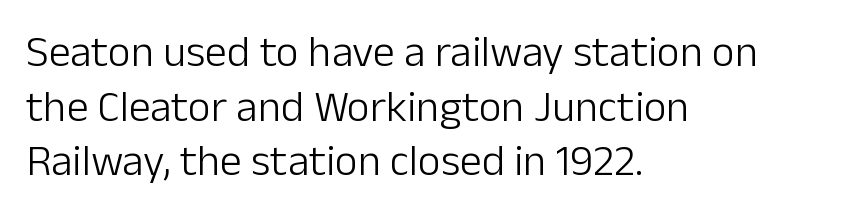
Tall strokes in this sample are plumb rather than angled. No chunkiness to these letters — they're not bold. Look at the tracking — it's just the regular setting, nothing added. Look at the bottom of the vertical strokes: they stop flat, with no serifs.
